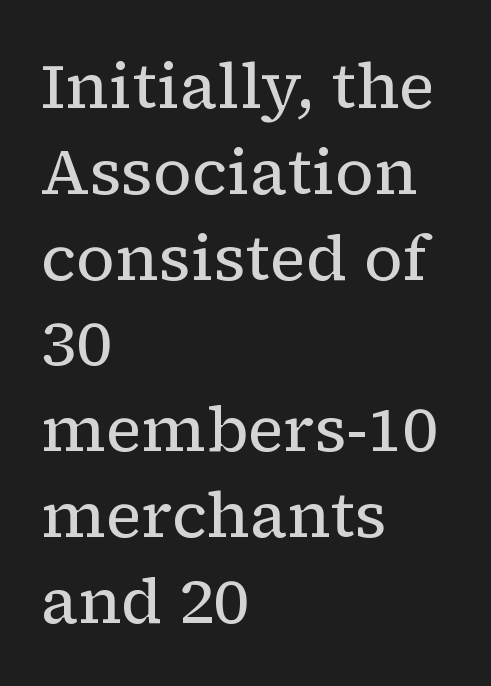
Q: Is the text bold? A: No.
Q: Is the text italic (slanted)? A: No, it is upright.
Q: Is the typeface a serif or a sans-serif typeface? A: Serif.
Q: Is the text underlined? A: No.
Q: How is the paragraph aligned? A: Left-aligned.
Q: Is the spacing between letters normal or unusually wide? A: Normal.
Q: Is the spacing between lines tight, normal or loose? A: Normal.
Q: Width (condensed, normal, or wide)? A: Normal.
Q: Stroke contrast? A: Low.
Q: x-height? A: Medium.
Q: Monospaced? A: No.
